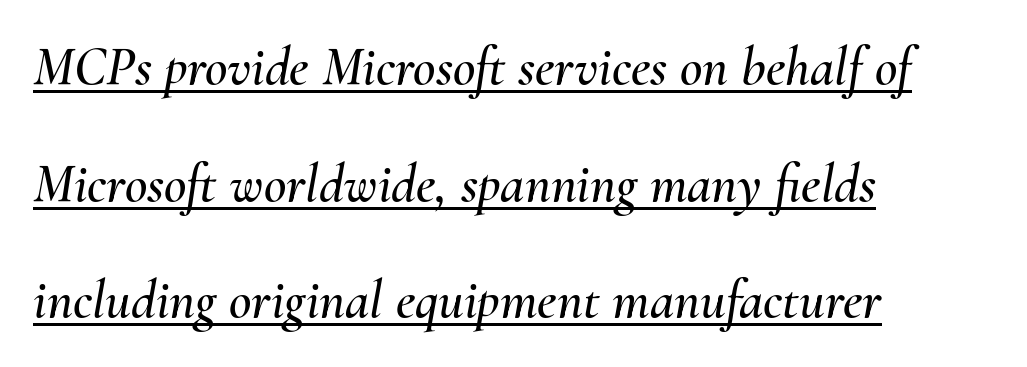
Q: Is the text italic (slanted)? A: Yes, it leans right by about 10 degrees.
Q: Is the text underlined? A: Yes.
Q: How is the paragraph aligned? A: Left-aligned.
Q: Is the spacing between letters normal or unusually wide? A: Normal.
Q: Is the spacing between lines tight, normal or loose? A: Loose.
Q: Width (condensed, normal, or wide)? A: Normal.
Q: Stroke contrast? A: Medium.
Q: x-height? A: Small.
Q: Monospaced? A: No.
